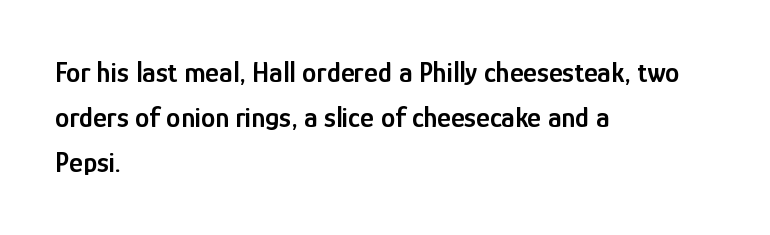
The image shows 29 px semibold, condensed sans-serif type, upright; set left-aligned, normal line spacing (1.56x), normal letter spacing, not underlined; low stroke contrast and a medium x-height.
